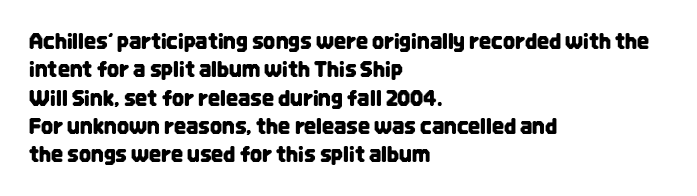
Posture: upright roman. The foot of each line stays bare and open. The passage shown stacks its lines at a standard gap. Alignment: flush left. The horizontal fit of the characters is conventional and even.
